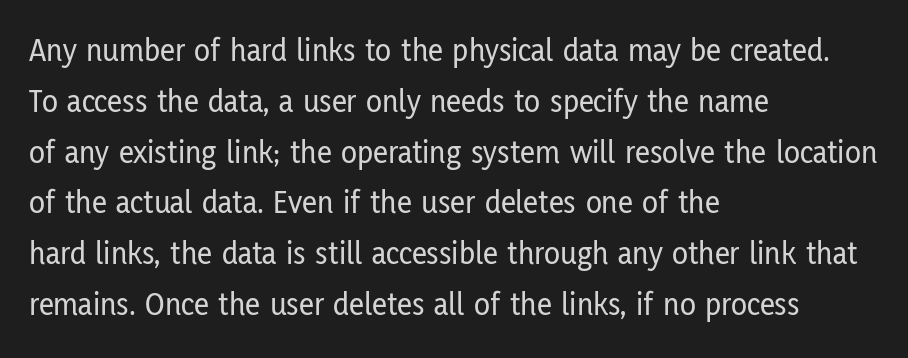
Q: Is the text italic (slanted)? A: No, it is upright.
Q: Is the typeface a serif or a sans-serif typeface? A: Sans-serif.
Q: Is the text underlined? A: No.
Q: How is the paragraph aligned? A: Left-aligned.
Q: Is the spacing between letters normal or unusually wide? A: Normal.
Q: Is the spacing between lines tight, normal or loose? A: Normal.
Q: Width (condensed, normal, or wide)? A: Condensed.
Q: Stroke contrast? A: Low.
Q: x-height? A: Medium.
Q: Monospaced? A: No.
